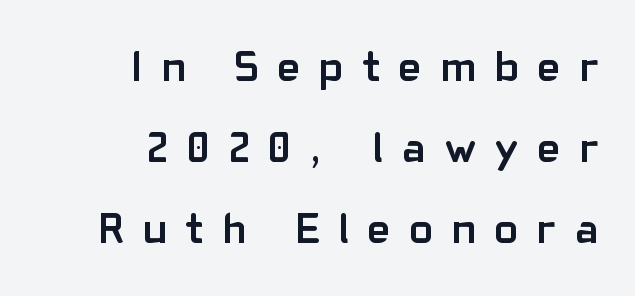
Q: Is the text bold? A: Yes.
Q: Is the text italic (slanted)? A: No, it is upright.
Q: Is the typeface a serif or a sans-serif typeface? A: Sans-serif.
Q: Is the text underlined? A: No.
Q: How is the paragraph aligned? A: Right-aligned.
Q: Is the spacing between letters normal or unusually wide? A: Unusually wide.
Q: Width (condensed, normal, or wide)? A: Normal.
Q: Stroke contrast? A: Low.
Q: x-height? A: Medium.
Q: Monospaced? A: No.
